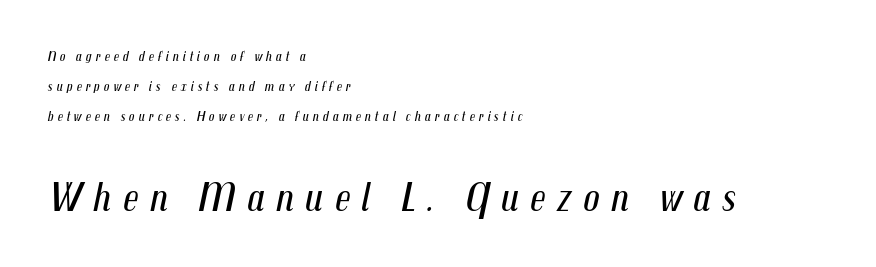
{"italic": "yes", "lean": "right", "slant_degrees": 12, "bold": "no", "weight": "regular", "width": "condensed", "stroke_contrast": "medium", "x_height": "medium", "monospaced": "no", "underline": "no", "align": "left", "line_spacing": "loose", "line_spacing_ratio": 2.16, "letter_spacing": "wide", "letter_spacing_em": 0.27, "larger_block": "second", "size_ratio": 2.93, "glyph_px": 41}
